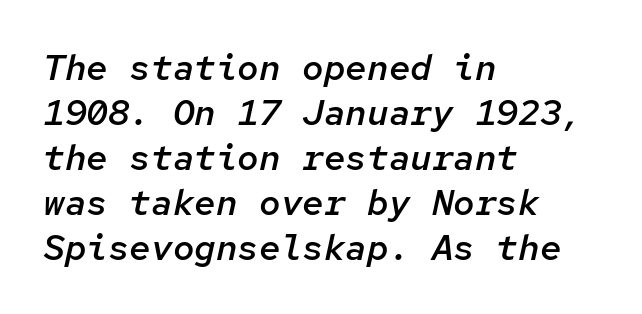
{"italic": "yes", "lean": "right", "slant_degrees": 12, "bold": "semi", "weight": "semibold", "width": "normal", "stroke_contrast": "low", "x_height": "medium", "monospaced": "yes", "underline": "no", "align": "left", "line_spacing": "normal", "line_spacing_ratio": 1.25, "letter_spacing": "normal", "letter_spacing_em": 0.0, "glyph_px": 36}
